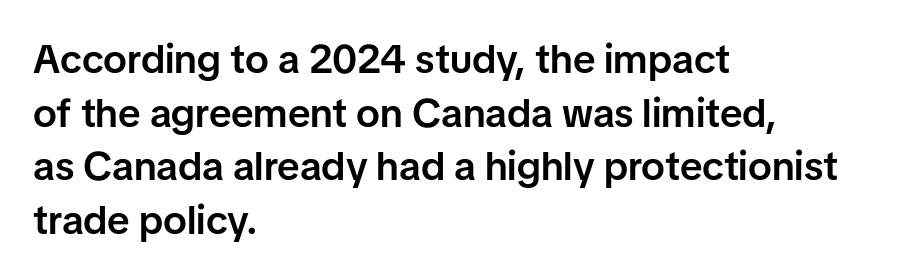
{"serif": "no", "italic": "no", "bold": "semi", "weight": "semibold", "width": "normal", "stroke_contrast": "low", "x_height": "medium", "monospaced": "no", "underline": "no", "align": "left", "line_spacing": "normal", "line_spacing_ratio": 1.34, "letter_spacing": "normal", "letter_spacing_em": 0.0, "glyph_px": 40}
